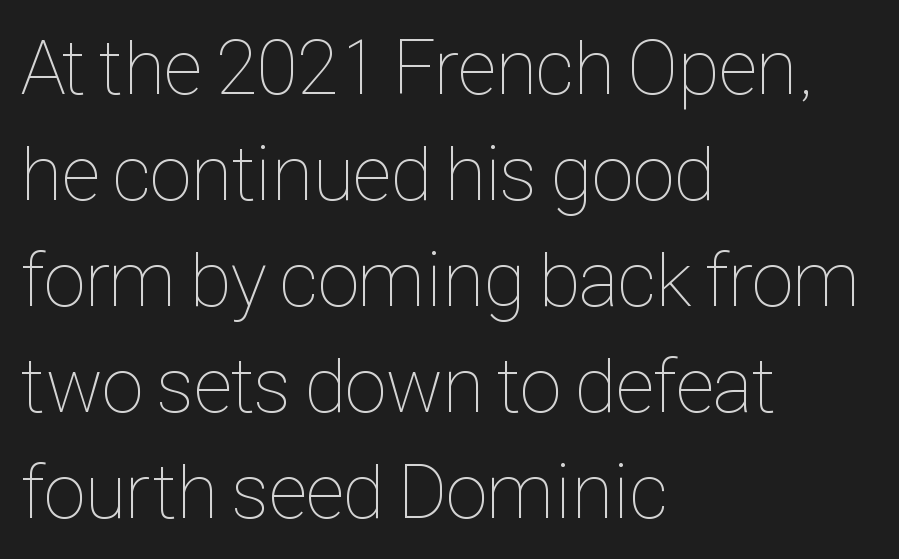
{"italic": "no", "bold": "no", "weight": "thin", "width": "condensed", "stroke_contrast": "low", "x_height": "medium", "monospaced": "no", "underline": "no", "align": "left", "line_spacing": "normal", "line_spacing_ratio": 1.36, "letter_spacing": "normal", "letter_spacing_em": 0.0, "glyph_px": 78}
